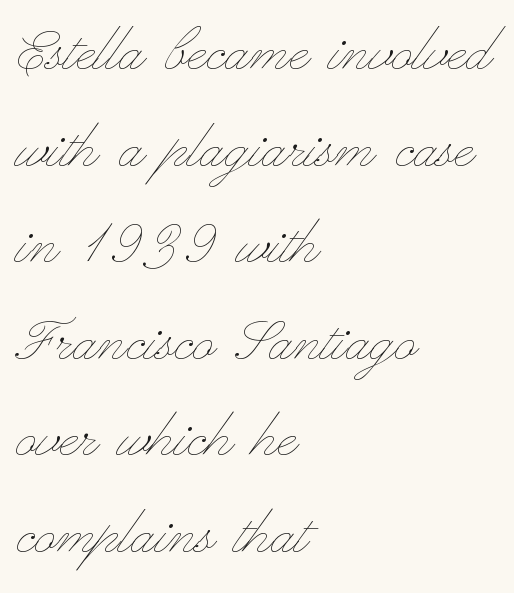
The image shows 71 px thin, wide type; set left-aligned, normal line spacing (1.36x), normal letter spacing, not underlined; low stroke contrast and a small x-height.
